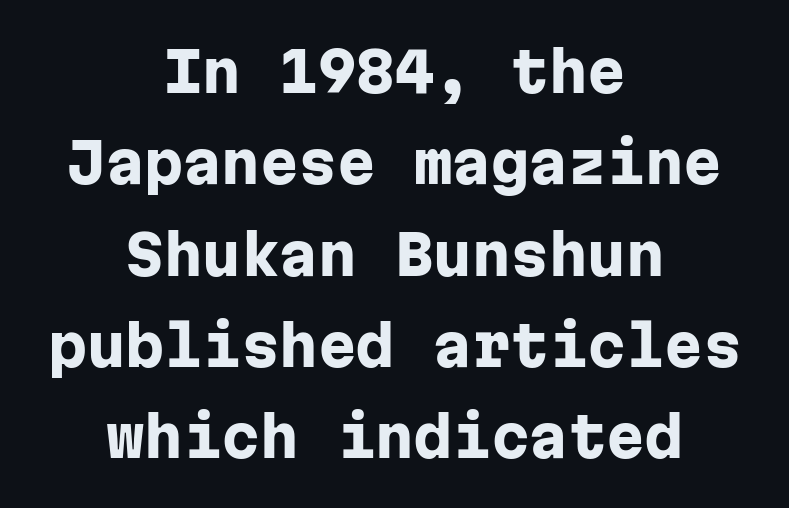
Q: Is the text bold? A: Yes.
Q: Is the text italic (slanted)? A: No, it is upright.
Q: Is the typeface a serif or a sans-serif typeface? A: Sans-serif.
Q: Is the text underlined? A: No.
Q: How is the paragraph aligned? A: Centered.
Q: Is the spacing between letters normal or unusually wide? A: Normal.
Q: Is the spacing between lines tight, normal or loose? A: Normal.
Q: Width (condensed, normal, or wide)? A: Normal.
Q: Stroke contrast? A: Low.
Q: x-height? A: Medium.
Q: Monospaced? A: Yes.
